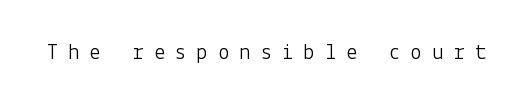
Each word looks stretched out because of the extra space between its letters. The lettering holds an erect, upright posture throughout. The typeface has the unassuming heft of standard copy or less. Honestly, there is no underline to notice here at all.
